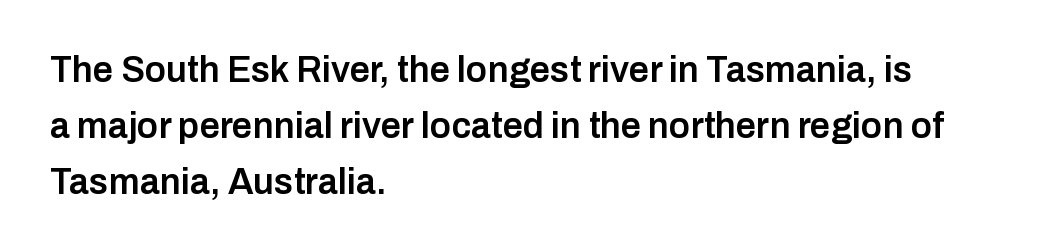
The image shows 36 px semibold sans-serif type, upright; set left-aligned, normal line spacing (1.55x), normal letter spacing, not underlined; low stroke contrast and a medium x-height.
